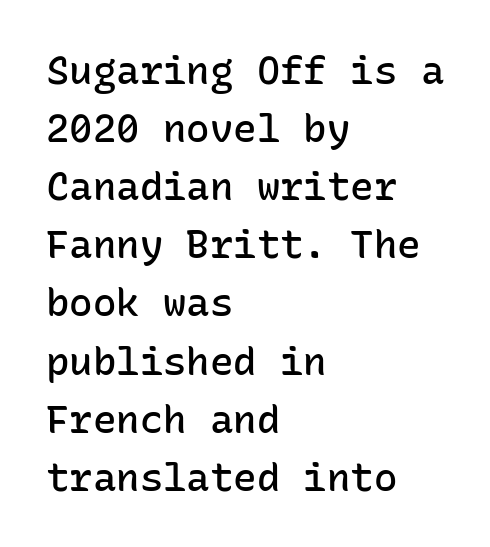
Q: Is the text bold? A: Semi-bold.
Q: Is the text italic (slanted)? A: No, it is upright.
Q: Is the typeface a serif or a sans-serif typeface? A: Sans-serif.
Q: Is the text underlined? A: No.
Q: How is the paragraph aligned? A: Left-aligned.
Q: Is the spacing between letters normal or unusually wide? A: Normal.
Q: Is the spacing between lines tight, normal or loose? A: Normal.
Q: Width (condensed, normal, or wide)? A: Normal.
Q: Stroke contrast? A: Low.
Q: x-height? A: Medium.
Q: Monospaced? A: Yes.
